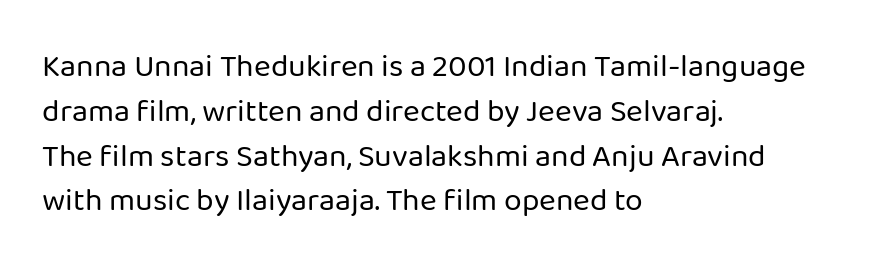
Q: Is the text bold? A: No.
Q: Is the text italic (slanted)? A: No, it is upright.
Q: Is the typeface a serif or a sans-serif typeface? A: Sans-serif.
Q: Is the text underlined? A: No.
Q: How is the paragraph aligned? A: Left-aligned.
Q: Is the spacing between letters normal or unusually wide? A: Normal.
Q: Is the spacing between lines tight, normal or loose? A: Normal.
Q: Width (condensed, normal, or wide)? A: Normal.
Q: Stroke contrast? A: Low.
Q: x-height? A: Medium.
Q: Monospaced? A: No.
